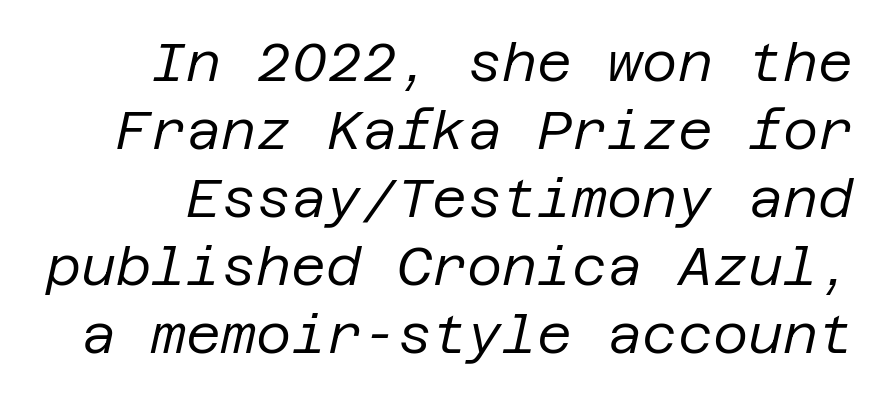
The image shows 54 px regular-weight type, italic (leaning right); set normal line spacing (1.26x), normal letter spacing, not underlined; low stroke contrast and a large x-height.
